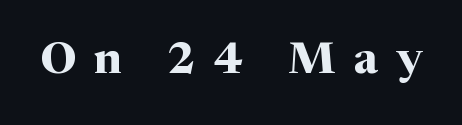
{"serif": "yes", "italic": "no", "bold": "yes", "weight": "bold", "width": "normal", "stroke_contrast": "medium", "x_height": "medium", "monospaced": "no", "underline": "no", "letter_spacing": "wide", "letter_spacing_em": 0.41, "glyph_px": 44}
